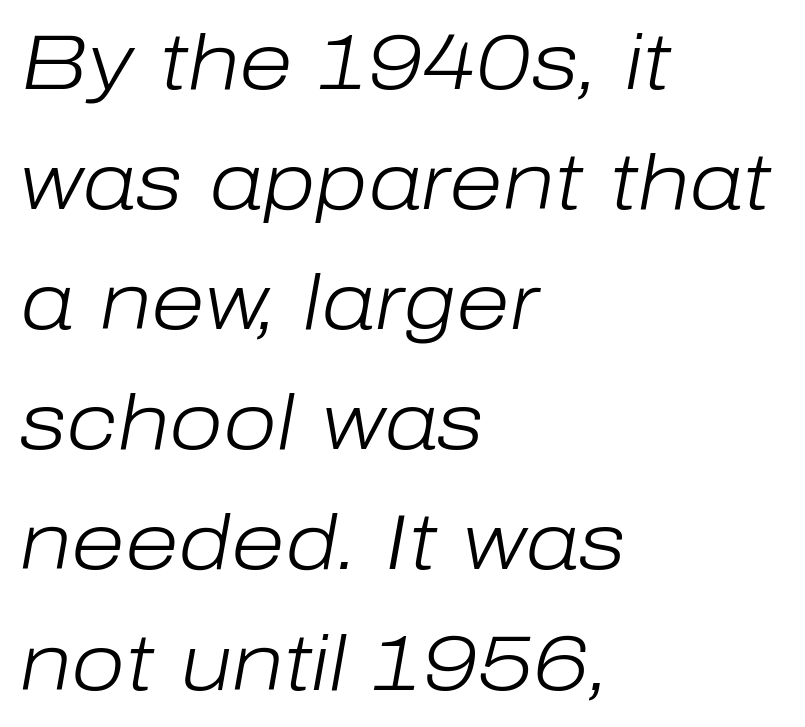
The image shows 78 px light type, italic (leaning right); set left-aligned, normal line spacing (1.54x), normal letter spacing, not underlined; low stroke contrast and a medium x-height.
